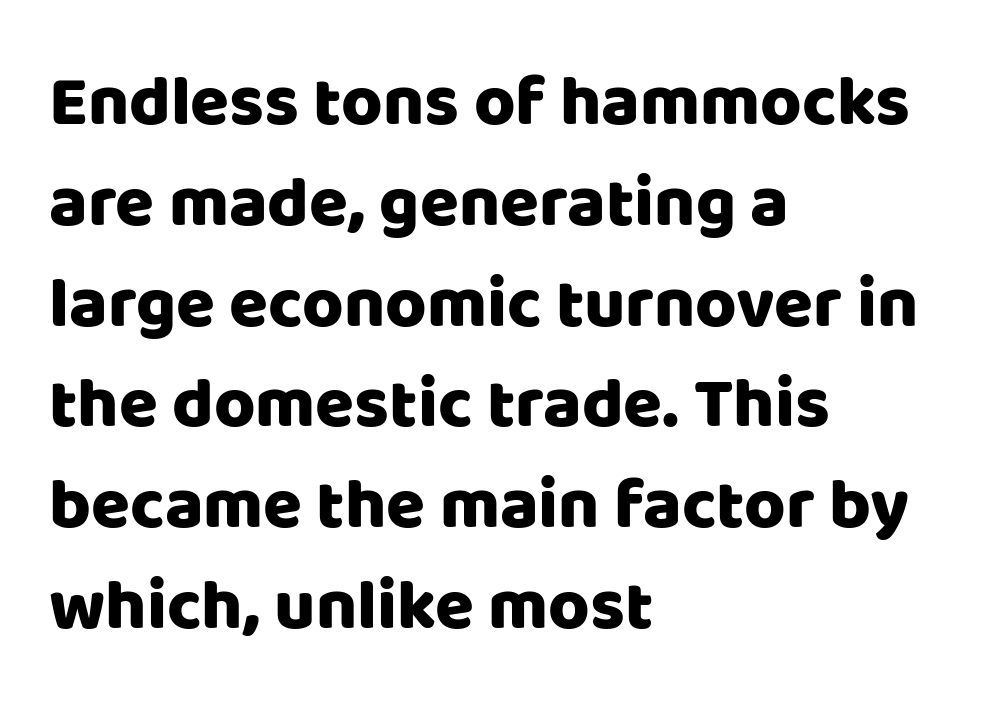
The face used here is proportionally spaced, like ordinary book or web type. The space directly below the letters is spotless. A roman cut, with each character standing at attention. Regarding serifs, this sample does without them. Horizontal bands of white between lines are of average thickness. The passage is arranged the way most books set body copy — flush left.
